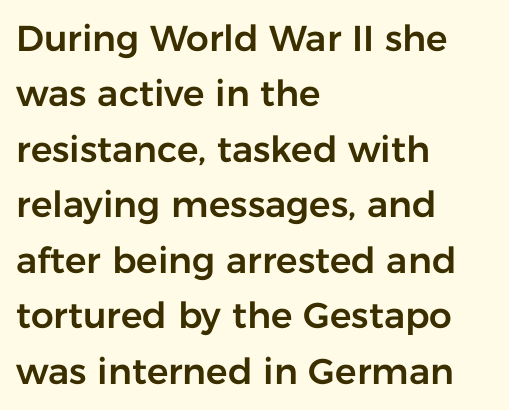
Q: Is the text italic (slanted)? A: No, it is upright.
Q: Is the typeface a serif or a sans-serif typeface? A: Sans-serif.
Q: Is the text underlined? A: No.
Q: How is the paragraph aligned? A: Left-aligned.
Q: Is the spacing between letters normal or unusually wide? A: Normal.
Q: Is the spacing between lines tight, normal or loose? A: Normal.
Q: Width (condensed, normal, or wide)? A: Normal.
Q: Stroke contrast? A: Low.
Q: x-height? A: Medium.
Q: Monospaced? A: No.
